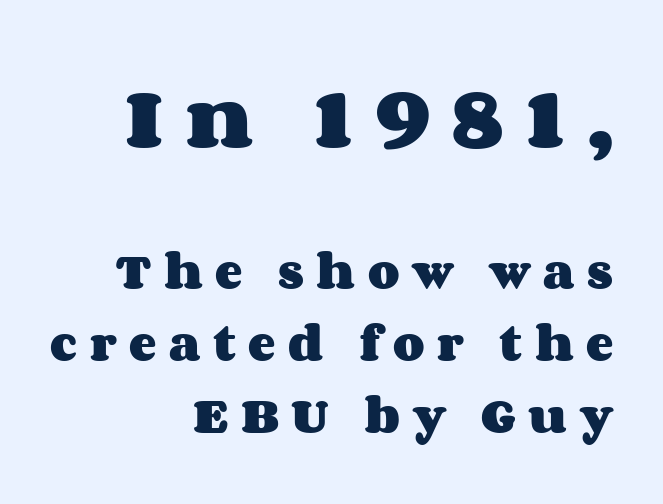
Q: Is the text bold? A: Yes.
Q: Is the text italic (slanted)? A: No, it is upright.
Q: Is the text underlined? A: No.
Q: How is the paragraph aligned? A: Right-aligned.
Q: Is the spacing between letters normal or unusually wide? A: Unusually wide.
Q: Which block of text is set in a larger size, the first (top) or the second (bottom)? A: The first (top) one.
Q: Width (condensed, normal, or wide)? A: Wide.
Q: Stroke contrast? A: Medium.
Q: x-height? A: Large.
Q: Monospaced? A: No.
